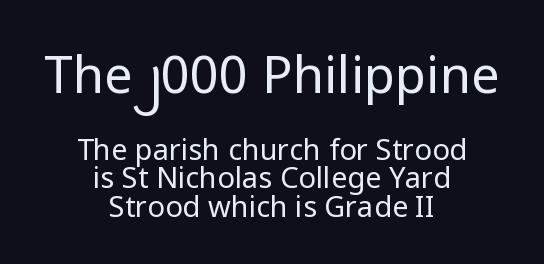
The image shows 51 px regular-weight sans-serif type, upright; set centered, tight line spacing (0.98x), normal letter spacing, not underlined; the first (top) block is 1.76x larger; low stroke contrast and a medium x-height.
